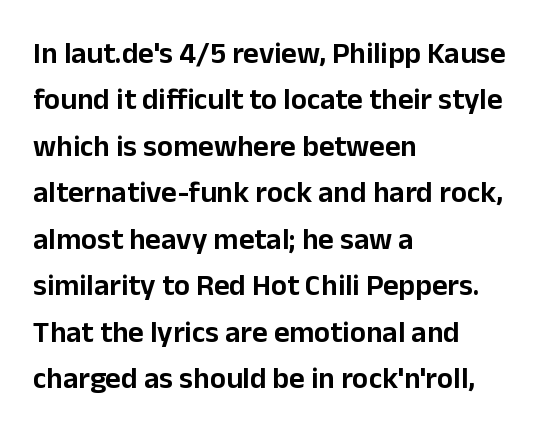
Q: Is the text italic (slanted)? A: No, it is upright.
Q: Is the typeface a serif or a sans-serif typeface? A: Sans-serif.
Q: Is the text underlined? A: No.
Q: How is the paragraph aligned? A: Left-aligned.
Q: Is the spacing between letters normal or unusually wide? A: Normal.
Q: Is the spacing between lines tight, normal or loose? A: Normal.
Q: Width (condensed, normal, or wide)? A: Normal.
Q: Stroke contrast? A: Low.
Q: x-height? A: Medium.
Q: Monospaced? A: No.
